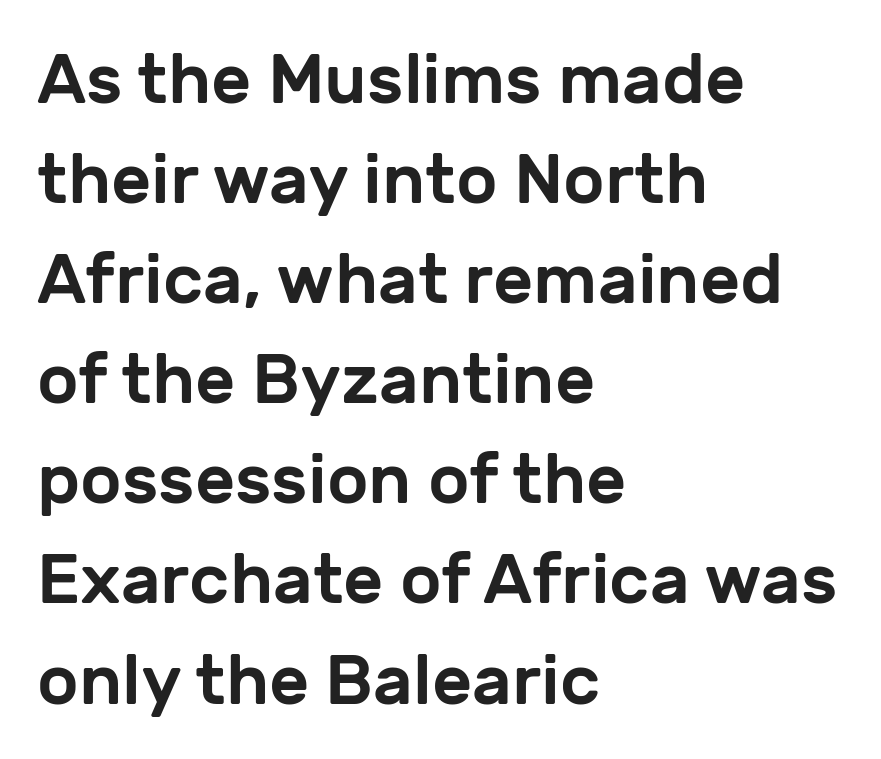
The image shows 70 px sans-serif type, upright; set left-aligned, normal line spacing (1.43x), normal letter spacing, not underlined; low stroke contrast and a medium x-height.
